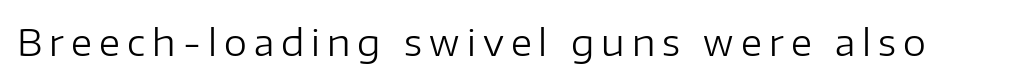
The specimen reads as upright at a glance. On a weight scale, this lands at 450 or below. The letters carry no serifs — their stems end cleanly without finishing strokes. Type without underlining. Looks like regular typesetting: each glyph gets only the width it needs.
